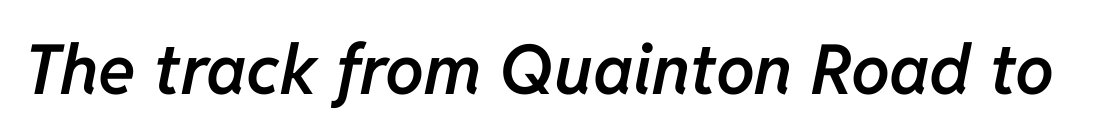
{"italic": "yes", "lean": "right", "slant_degrees": 11, "bold": "semi", "weight": "semibold", "width": "normal", "stroke_contrast": "low", "x_height": "medium", "monospaced": "no", "underline": "no", "letter_spacing": "normal", "letter_spacing_em": 0.0, "glyph_px": 69}
